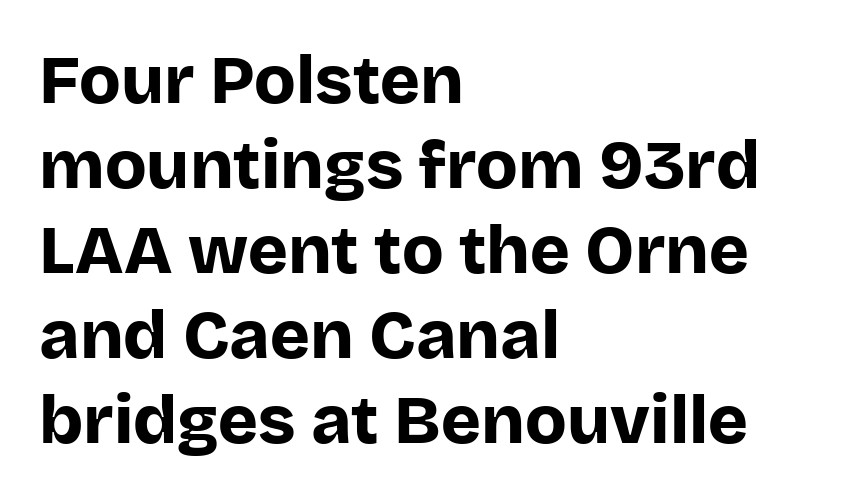
{"serif": "no", "italic": "no", "bold": "yes", "weight": "bold", "width": "normal", "stroke_contrast": "low", "x_height": "large", "monospaced": "no", "underline": "no", "align": "left", "line_spacing": "normal", "line_spacing_ratio": 1.25, "letter_spacing": "normal", "letter_spacing_em": 0.0, "glyph_px": 68}
